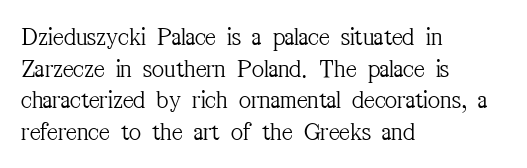
The image shows 26 px text type, upright; set left-aligned, line spacing 1.22x, normal letter spacing, not underlined.
